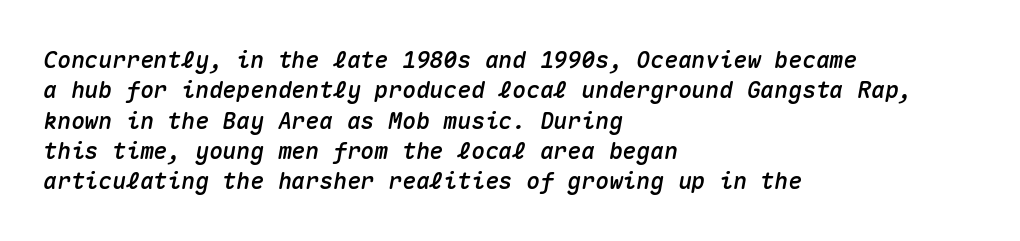
The image shows 23 px text type, italic (leaning right); set left-aligned, normal line spacing (1.32x), normal letter spacing, not underlined.
